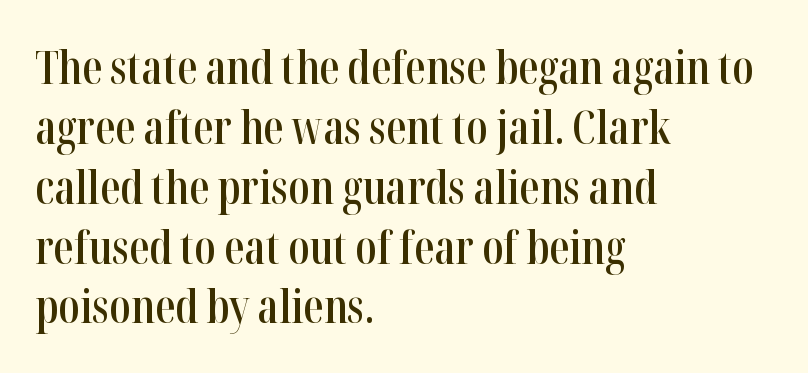
Q: Is the text bold? A: Semi-bold.
Q: Is the text italic (slanted)? A: No, it is upright.
Q: Is the typeface a serif or a sans-serif typeface? A: Serif.
Q: Is the text underlined? A: No.
Q: How is the paragraph aligned? A: Left-aligned.
Q: Is the spacing between letters normal or unusually wide? A: Normal.
Q: Is the spacing between lines tight, normal or loose? A: Normal.
Q: Width (condensed, normal, or wide)? A: Condensed.
Q: Stroke contrast? A: High.
Q: x-height? A: Medium.
Q: Monospaced? A: No.
